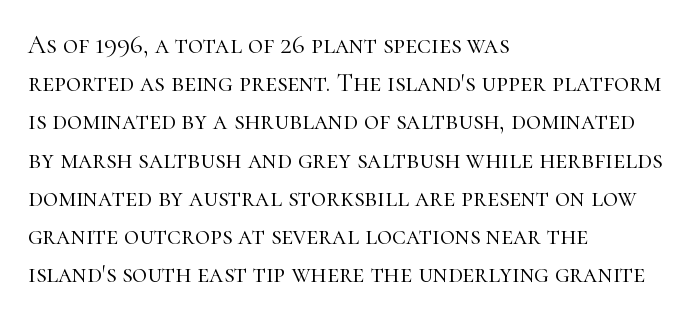
{"italic": "no", "bold": "no", "underline": "no", "align": "left", "line_spacing": "normal", "line_spacing_ratio": 1.47, "letter_spacing": "normal", "letter_spacing_em": 0.0, "glyph_px": 26}
